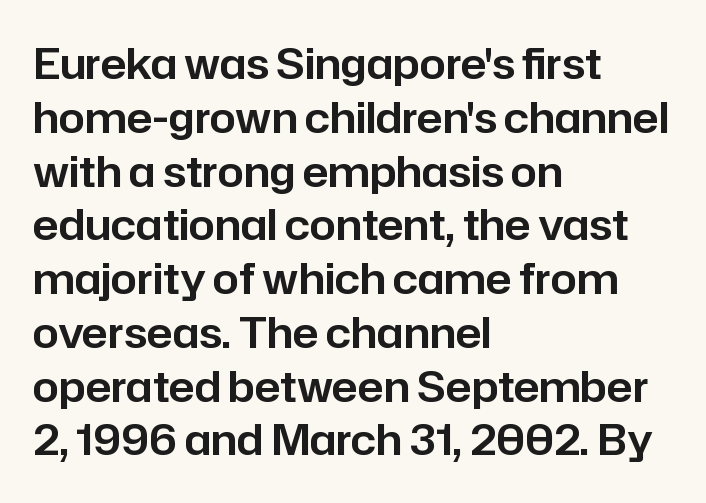
{"serif": "no", "italic": "no", "width": "normal", "stroke_contrast": "low", "x_height": "medium", "monospaced": "no", "underline": "no", "align": "left", "line_spacing": "normal", "line_spacing_ratio": 1.28, "letter_spacing": "normal", "letter_spacing_em": 0.0, "glyph_px": 42}
